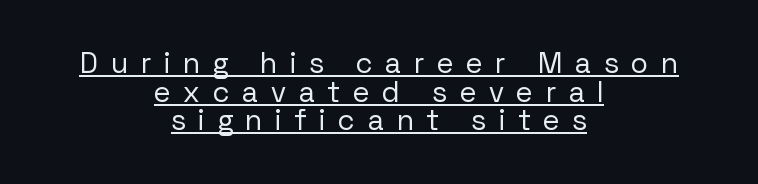
Q: Is the text bold? A: No.
Q: Is the text italic (slanted)? A: No, it is upright.
Q: Is the typeface a serif or a sans-serif typeface? A: Sans-serif.
Q: Is the text underlined? A: Yes.
Q: How is the paragraph aligned? A: Centered.
Q: Is the spacing between letters normal or unusually wide? A: Unusually wide.
Q: Is the spacing between lines tight, normal or loose? A: Tight.
Q: Width (condensed, normal, or wide)? A: Normal.
Q: Stroke contrast? A: Low.
Q: x-height? A: Medium.
Q: Monospaced? A: No.
